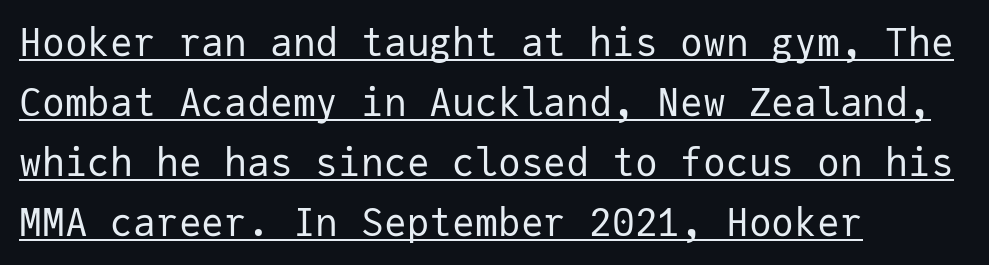
{"serif": "no", "italic": "no", "bold": "no", "weight": "regular", "width": "normal", "stroke_contrast": "low", "x_height": "medium", "monospaced": "yes", "underline": "yes", "align": "left", "line_spacing": "normal", "line_spacing_ratio": 1.58, "letter_spacing": "normal", "letter_spacing_em": 0.0, "glyph_px": 38}
